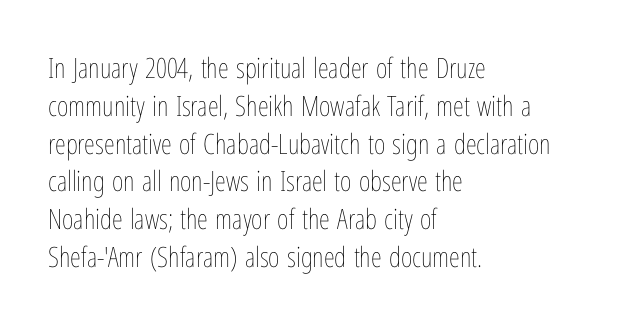
The image shows 28 px thin, condensed type, upright; set left-aligned, normal line spacing (1.35x), normal letter spacing, not underlined; low stroke contrast and a medium x-height.
